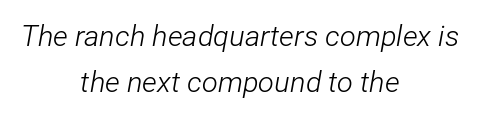
{"italic": "yes", "lean": "right", "slant_degrees": 12, "bold": "no", "weight": "light", "width": "condensed", "stroke_contrast": "low", "x_height": "medium", "monospaced": "no", "underline": "no", "align": "center", "line_spacing": "normal", "line_spacing_ratio": 1.6, "letter_spacing": "normal", "letter_spacing_em": 0.0, "glyph_px": 29}
